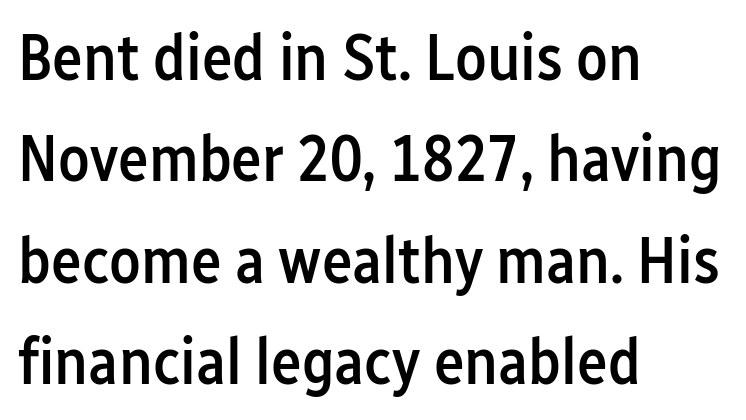
Q: Is the text bold? A: Semi-bold.
Q: Is the text italic (slanted)? A: No, it is upright.
Q: Is the typeface a serif or a sans-serif typeface? A: Sans-serif.
Q: Is the text underlined? A: No.
Q: How is the paragraph aligned? A: Left-aligned.
Q: Is the spacing between letters normal or unusually wide? A: Normal.
Q: Is the spacing between lines tight, normal or loose? A: Normal.
Q: Width (condensed, normal, or wide)? A: Condensed.
Q: Stroke contrast? A: Low.
Q: x-height? A: Medium.
Q: Monospaced? A: No.
